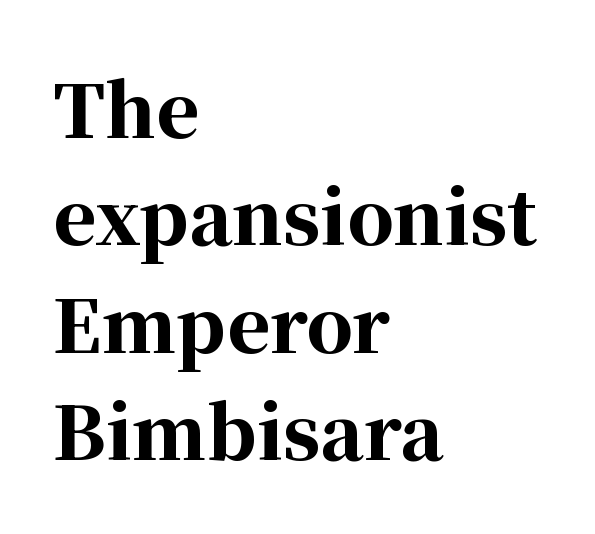
The image shows 73 px bold serif type, upright; set left-aligned, normal line spacing (1.47x), normal letter spacing, not underlined; high stroke contrast and a medium x-height.
